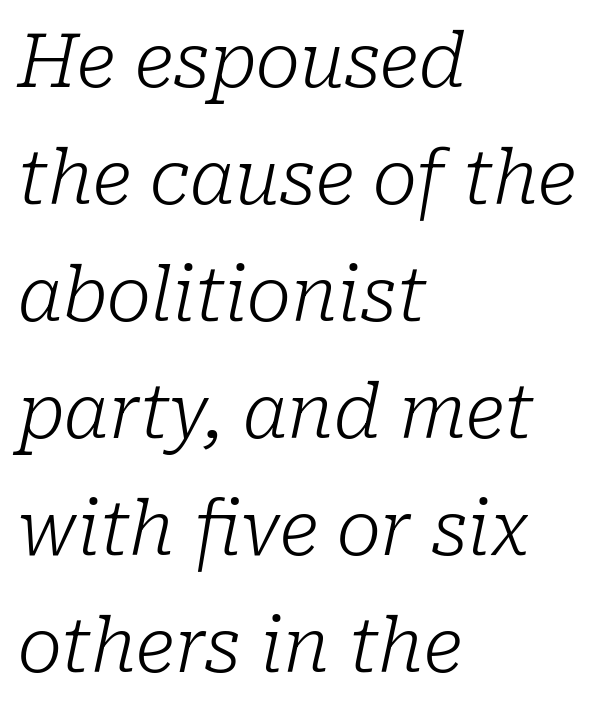
The image shows 74 px light serif type, italic (leaning right); set left-aligned, normal line spacing (1.58x), normal letter spacing, not underlined; low stroke contrast and a medium x-height.
